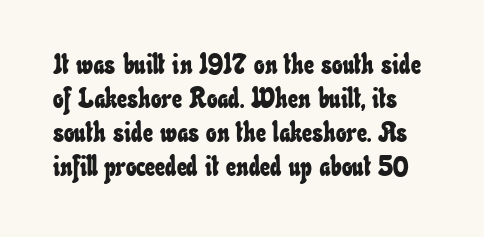
Q: Is the text underlined? A: No.
Q: Is the spacing between letters normal or unusually wide? A: Normal.
Q: Width (condensed, normal, or wide)? A: Condensed.
Q: Stroke contrast? A: Low.
Q: x-height? A: Small.
Q: Monospaced? A: No.
